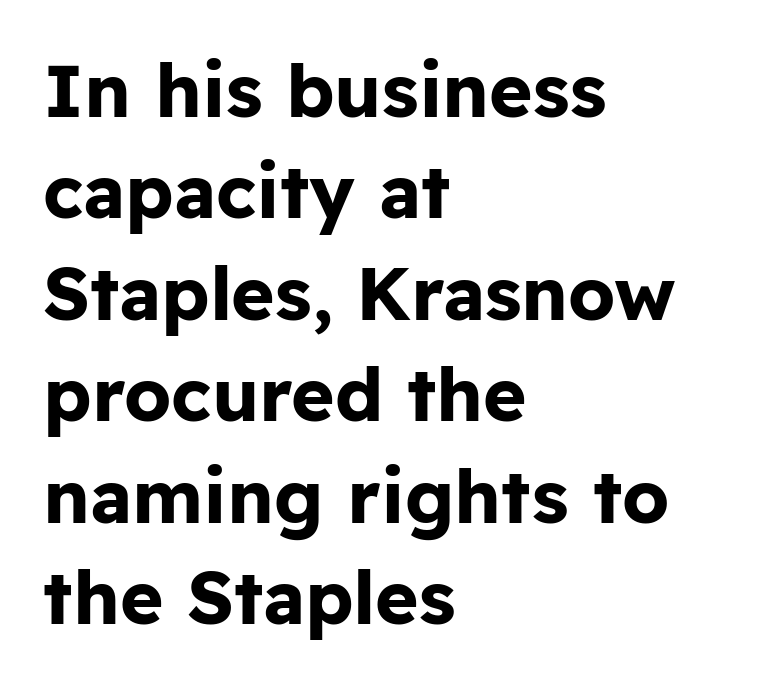
Spacing between characters is what you'd get straight out of the box. Varying glyph widths throughout — classic text-font behaviour. Look at the stroke-to-counter ratio: heavy, a bold. Notice how the stems are strictly vertical — no italics here.
